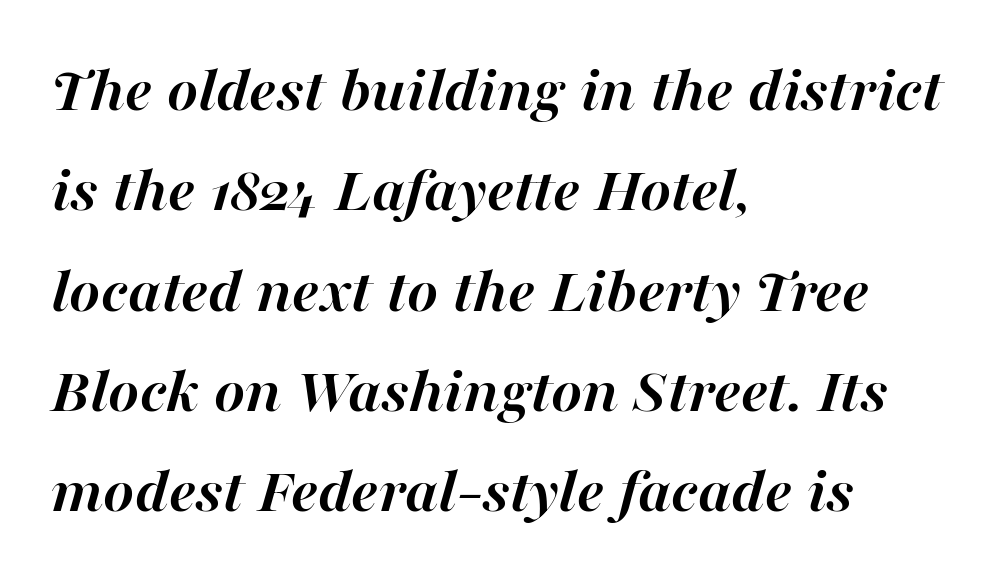
{"italic": "yes", "lean": "right", "slant_degrees": 16, "bold": "yes", "weight": "semibold", "width": "normal", "stroke_contrast": "high", "x_height": "medium", "monospaced": "no", "underline": "no", "align": "left", "line_spacing": "normal", "line_spacing_ratio": 1.52, "letter_spacing": "normal", "letter_spacing_em": 0.0, "glyph_px": 66}
